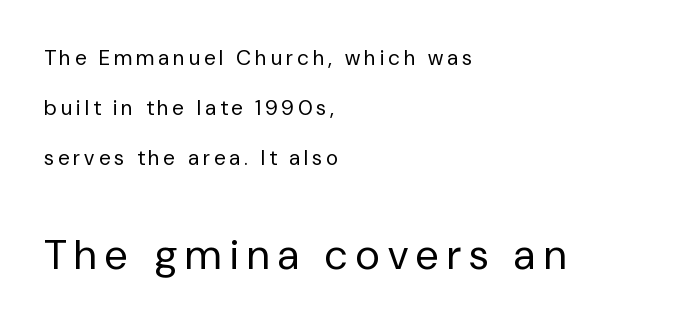
In this sample the second text group is rendered at the bigger scale. Leading: increased. A light-to-regular cut is what we see here. Descenders hang freely into open space. Proportional: the letters do not fall into vertical columns.
